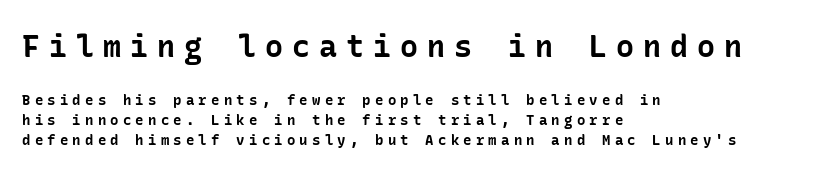
The image shows 30 px bold sans-serif type, upright; set left-aligned, normal line spacing (1.41x), unusually wide letter spacing (+0.3 em), not underlined; the first (top) block is 2.14x larger; low stroke contrast and a medium x-height.
